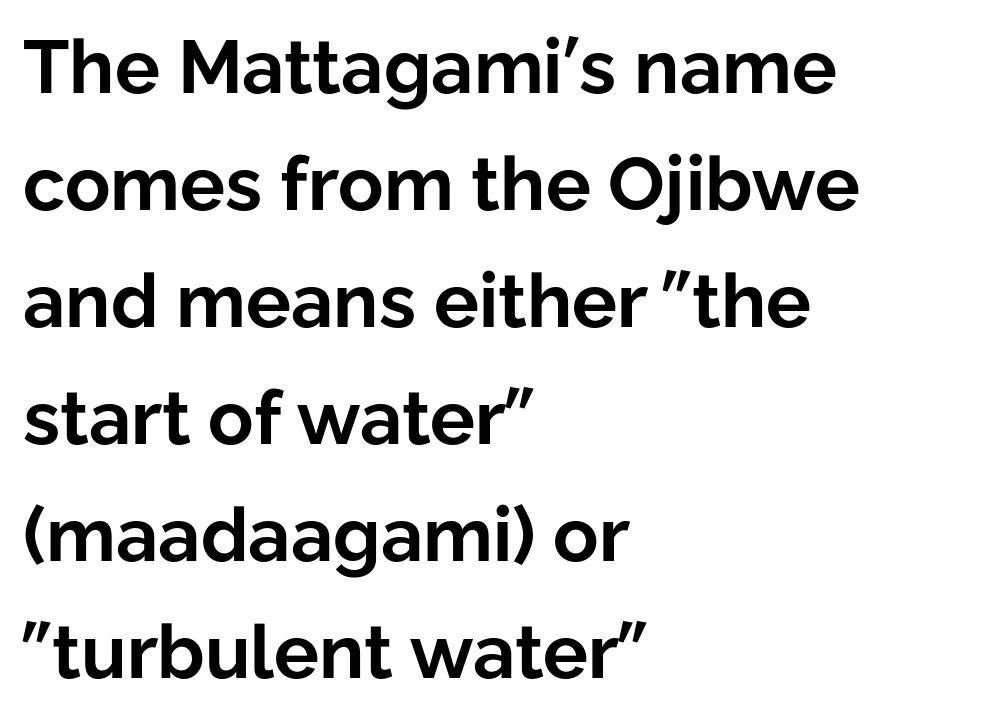
{"serif": "no", "italic": "no", "bold": "yes", "weight": "bold", "width": "normal", "stroke_contrast": "low", "x_height": "medium", "monospaced": "no", "underline": "no", "align": "left", "line_spacing": "normal", "line_spacing_ratio": 1.56, "letter_spacing": "normal", "letter_spacing_em": 0.0, "glyph_px": 75}
